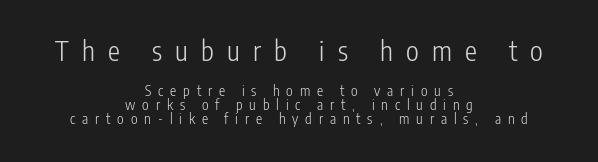
The image shows 27 px text type, upright; set centered, tight line spacing (0.99x), unusually wide letter spacing (+0.49 em), not underlined; the first (top) block is 1.93x larger.
